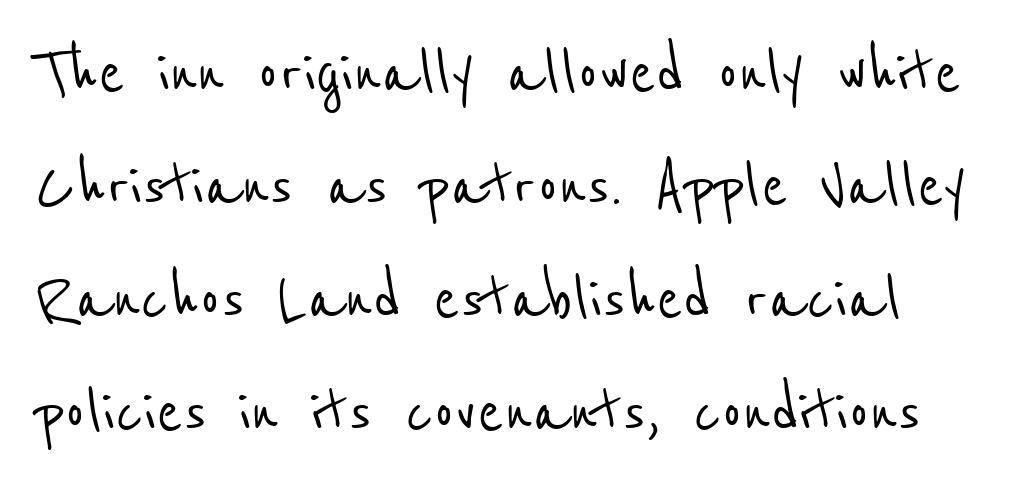
Q: Is the typeface a serif or a sans-serif typeface? A: Sans-serif.
Q: Is the text underlined? A: No.
Q: Is the spacing between letters normal or unusually wide? A: Normal.
Q: Is the spacing between lines tight, normal or loose? A: Normal.
Q: Width (condensed, normal, or wide)? A: Condensed.
Q: Stroke contrast? A: Low.
Q: x-height? A: Medium.
Q: Monospaced? A: No.
